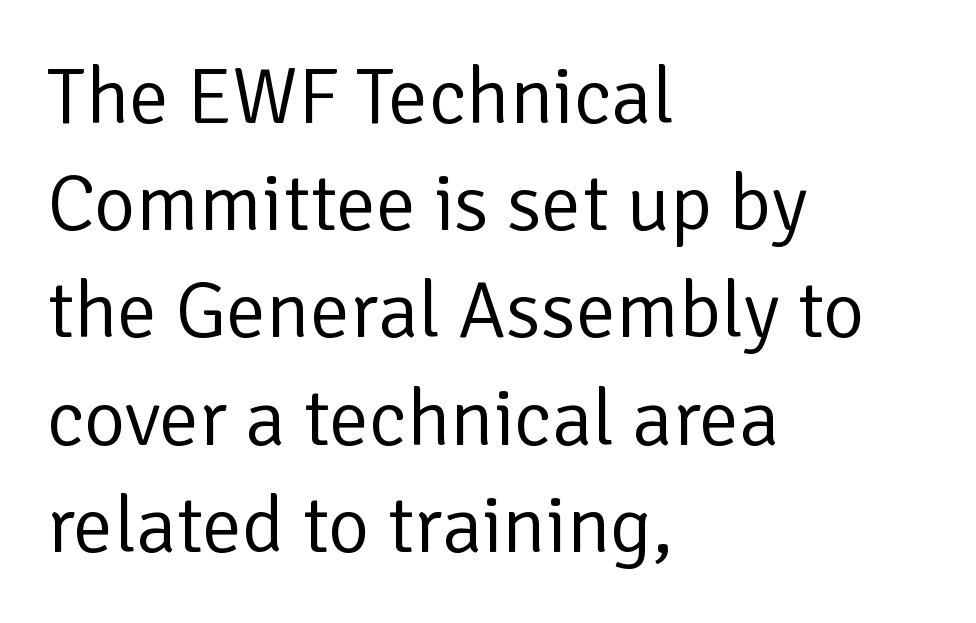
Q: Is the text bold? A: No.
Q: Is the text italic (slanted)? A: No, it is upright.
Q: Is the typeface a serif or a sans-serif typeface? A: Sans-serif.
Q: Is the text underlined? A: No.
Q: How is the paragraph aligned? A: Left-aligned.
Q: Is the spacing between letters normal or unusually wide? A: Normal.
Q: Is the spacing between lines tight, normal or loose? A: Normal.
Q: Width (condensed, normal, or wide)? A: Normal.
Q: Stroke contrast? A: Low.
Q: x-height? A: Medium.
Q: Monospaced? A: No.
